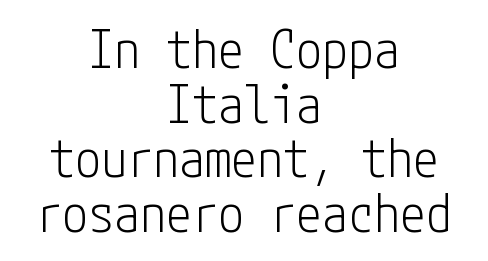
The image shows 52 px light, condensed sans-serif type, upright; set centered, tight line spacing (1.05x), normal letter spacing, not underlined; low stroke contrast and a medium x-height.
